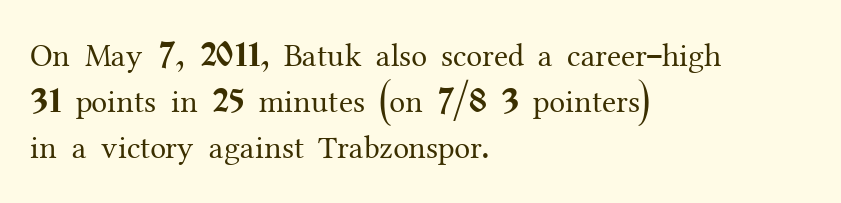
Q: Is the text bold? A: No.
Q: Is the text italic (slanted)? A: No, it is upright.
Q: Is the typeface a serif or a sans-serif typeface? A: Serif.
Q: Is the text underlined? A: No.
Q: How is the paragraph aligned? A: Left-aligned.
Q: Is the spacing between letters normal or unusually wide? A: Normal.
Q: Is the spacing between lines tight, normal or loose? A: Normal.
Q: Width (condensed, normal, or wide)? A: Normal.
Q: Stroke contrast? A: Medium.
Q: x-height? A: Medium.
Q: Monospaced? A: No.
